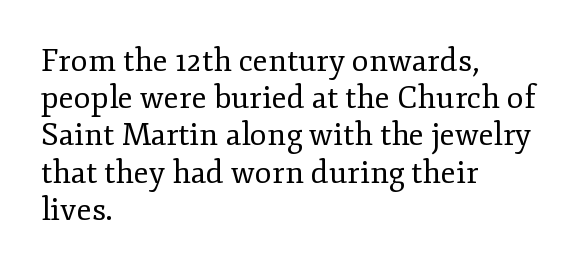
Font category for this specimen: serif. Here the designer chose a conventional face with non-uniform glyph widths. This rendering leaves character spacing at its baseline value. This rendering uses left alignment, leaving the right contour irregular. This is not heavy type; no bold has been used. The space directly below the letters is spotless.
